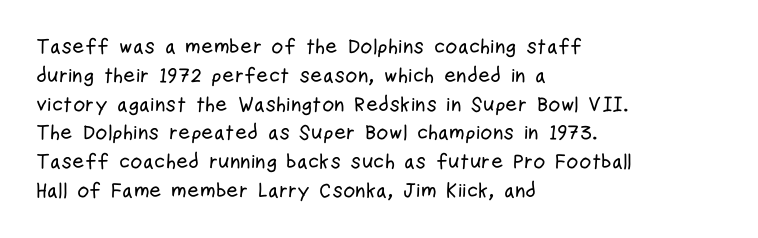
Q: Is the text italic (slanted)? A: No, it is upright.
Q: Is the text underlined? A: No.
Q: How is the paragraph aligned? A: Left-aligned.
Q: Is the spacing between letters normal or unusually wide? A: Normal.
Q: Is the spacing between lines tight, normal or loose? A: Normal.
